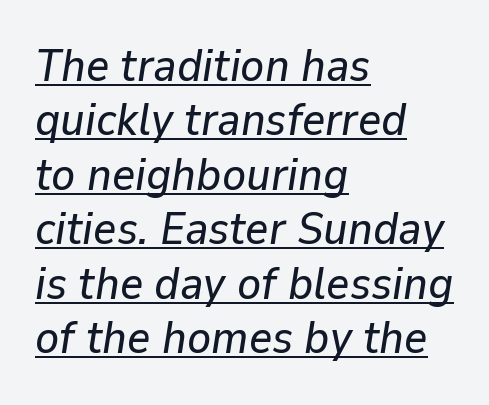
{"italic": "yes", "lean": "right", "slant_degrees": 9, "width": "normal", "stroke_contrast": "low", "x_height": "medium", "monospaced": "no", "underline": "yes", "align": "left", "line_spacing_ratio": 1.21, "letter_spacing": "normal", "letter_spacing_em": 0.0, "glyph_px": 45}
